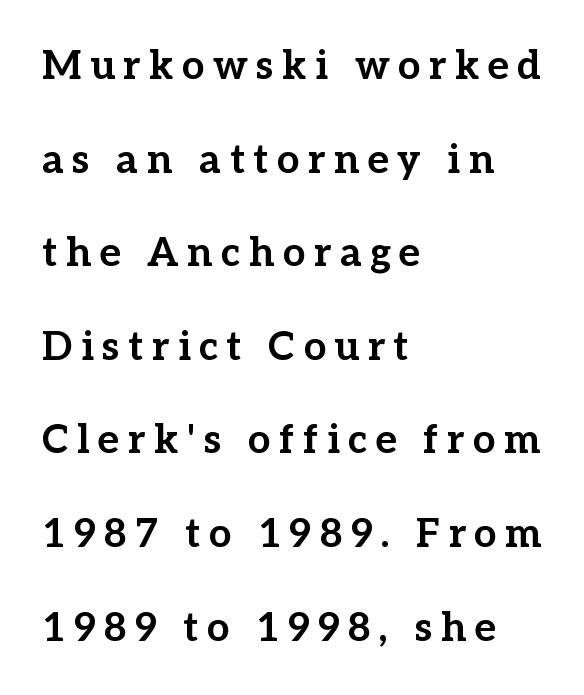
{"serif": "yes", "italic": "no", "bold": "yes", "weight": "bold", "width": "normal", "stroke_contrast": "low", "x_height": "medium", "monospaced": "no", "underline": "no", "align": "left", "line_spacing": "loose", "line_spacing_ratio": 2.34, "letter_spacing": "wide", "letter_spacing_em": 0.21, "glyph_px": 40}
